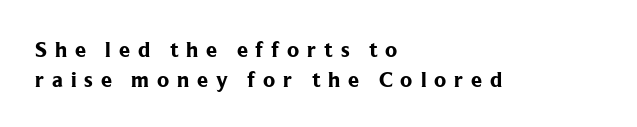
Left-aligned paragraph, ragged on the right. Line spacing here is normal. A typesetter would call this heavily tracked-out type. As a designer I'd log this as weight 700, bold. Designer's note — italics off, roman on.
